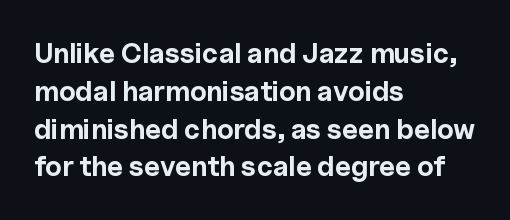
{"serif": "no", "italic": "no", "bold": "yes", "weight": "bold", "width": "normal", "x_height": "medium", "monospaced": "no", "underline": "no", "align": "left", "line_spacing": "normal", "line_spacing_ratio": 1.35, "letter_spacing": "normal", "letter_spacing_em": 0.0, "glyph_px": 28}
